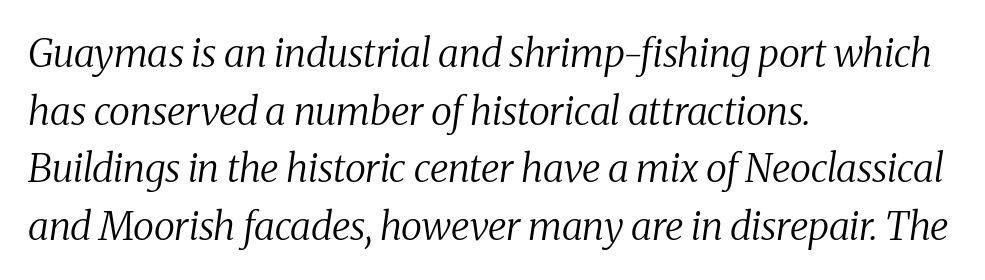
Short and long lines alike share a common starting point at left. Tall strokes in this sample are angled rather than plumb. The letters look calm and open, with moderate or lighter stems. What's the leading like? Ordinary, nothing unusual.
